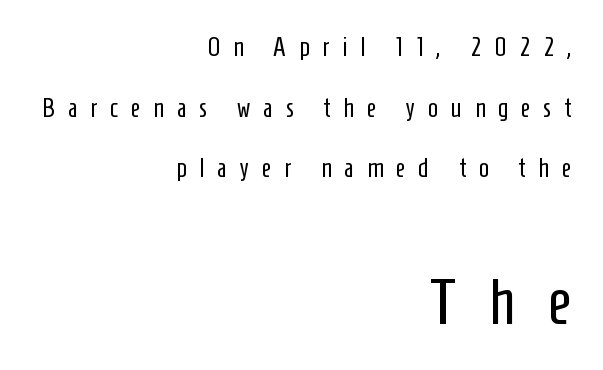
Q: Is the text bold? A: No.
Q: Is the text italic (slanted)? A: No, it is upright.
Q: Is the typeface a serif or a sans-serif typeface? A: Sans-serif.
Q: Is the text underlined? A: No.
Q: How is the paragraph aligned? A: Right-aligned.
Q: Is the spacing between letters normal or unusually wide? A: Unusually wide.
Q: Is the spacing between lines tight, normal or loose? A: Loose.
Q: Which block of text is set in a larger size, the first (top) or the second (bottom)? A: The second (bottom) one.
Q: Width (condensed, normal, or wide)? A: Condensed.
Q: Stroke contrast? A: Low.
Q: x-height? A: Medium.
Q: Monospaced? A: No.
